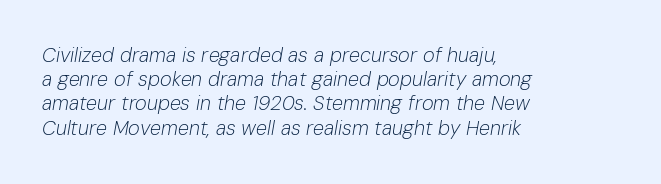
Q: Is the text bold? A: No.
Q: Is the text italic (slanted)? A: Yes, it leans right by about 10 degrees.
Q: Is the text underlined? A: No.
Q: How is the paragraph aligned? A: Left-aligned.
Q: Is the spacing between letters normal or unusually wide? A: Normal.
